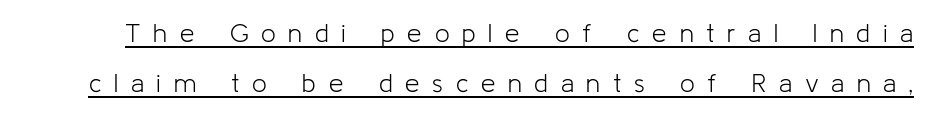
The image shows 26 px text type, upright; set loose line spacing (1.93x), unusually wide letter spacing (+0.49 em), underlined.
